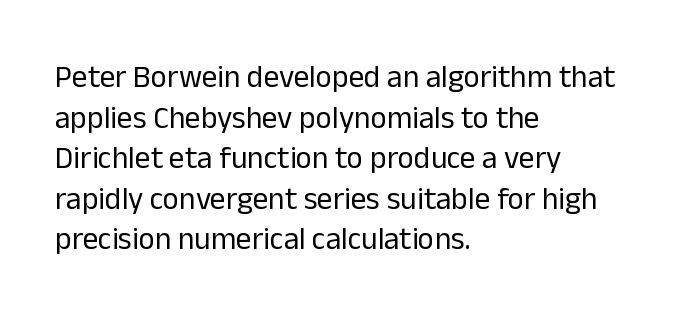
Words float on clear page, feet unadorned. Quick note: interline space is typical. The rendering uses natural spacing where letterforms have individual widths. The typesetter chose a ragged-right arrangement here. Ink coverage per letter is moderate at most. Nothing unusual about the tracking: characters are spaced as the font intends.
